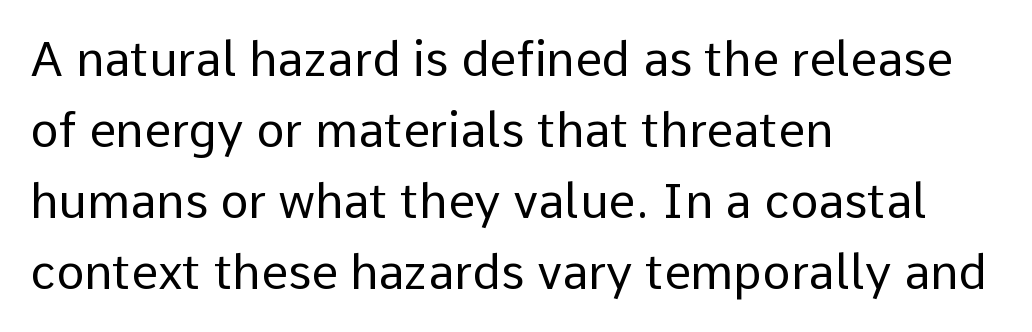
{"serif": "no", "italic": "no", "bold": "no", "weight": "regular", "width": "normal", "stroke_contrast": "low", "x_height": "medium", "monospaced": "no", "underline": "no", "align": "left", "line_spacing": "normal", "line_spacing_ratio": 1.48, "letter_spacing": "normal", "letter_spacing_em": 0.0, "glyph_px": 48}
